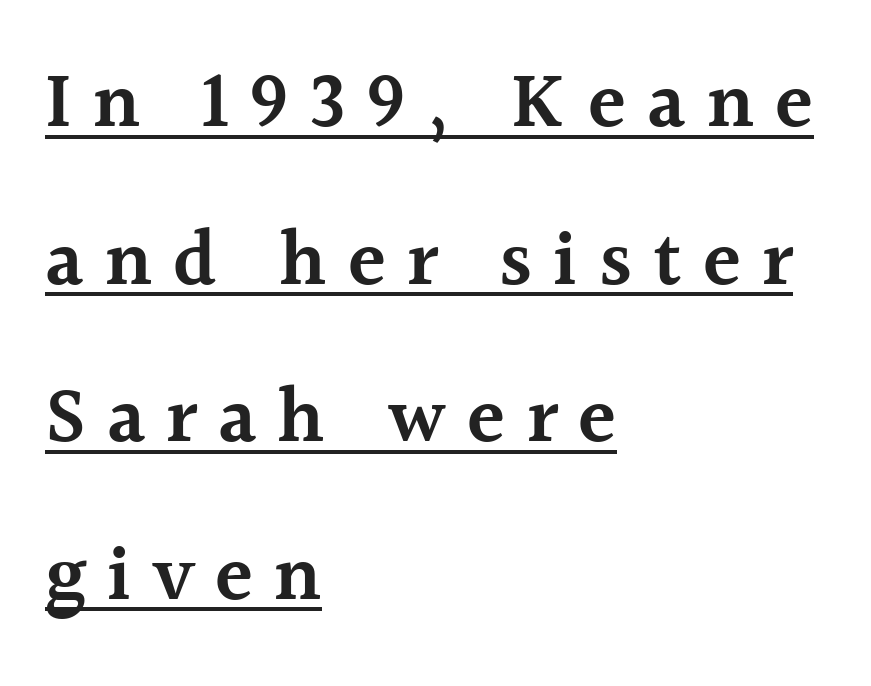
Q: Is the text bold? A: Semi-bold.
Q: Is the text italic (slanted)? A: No, it is upright.
Q: Is the typeface a serif or a sans-serif typeface? A: Serif.
Q: Is the text underlined? A: Yes.
Q: How is the paragraph aligned? A: Left-aligned.
Q: Is the spacing between letters normal or unusually wide? A: Unusually wide.
Q: Is the spacing between lines tight, normal or loose? A: Loose.
Q: Width (condensed, normal, or wide)? A: Normal.
Q: x-height? A: Medium.
Q: Monospaced? A: No.
